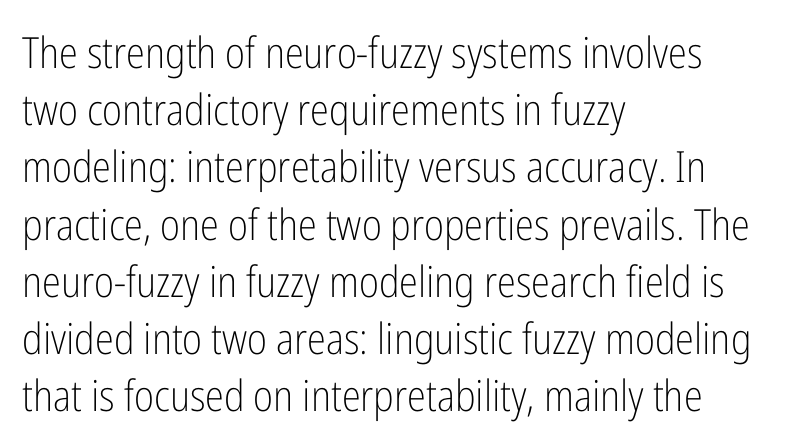
The image shows 43 px light, condensed sans-serif type, upright; set left-aligned, normal line spacing (1.33x), normal letter spacing, not underlined; low stroke contrast and a medium x-height.
